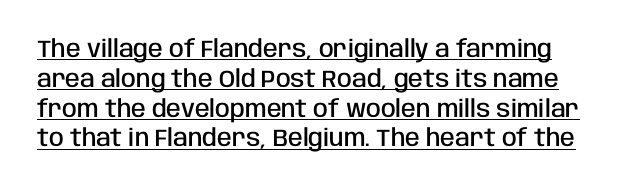
Q: Is the text bold? A: Semi-bold.
Q: Is the text italic (slanted)? A: No, it is upright.
Q: Is the text underlined? A: Yes.
Q: Is the spacing between letters normal or unusually wide? A: Normal.
